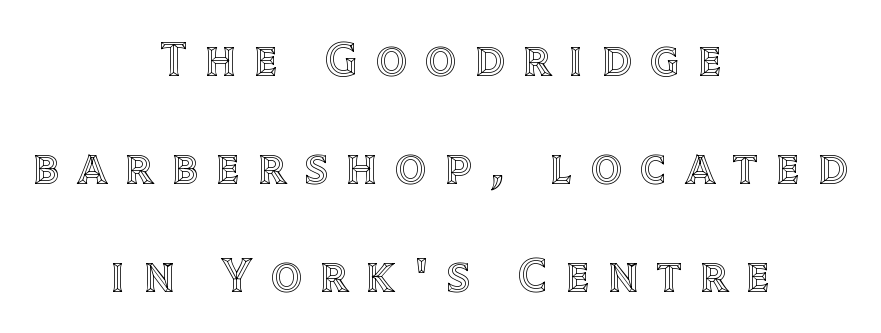
The image shows 49 px text type, upright; set centered, loose line spacing (2.2x), unusually wide letter spacing (+0.37 em), not underlined; a large x-height.
